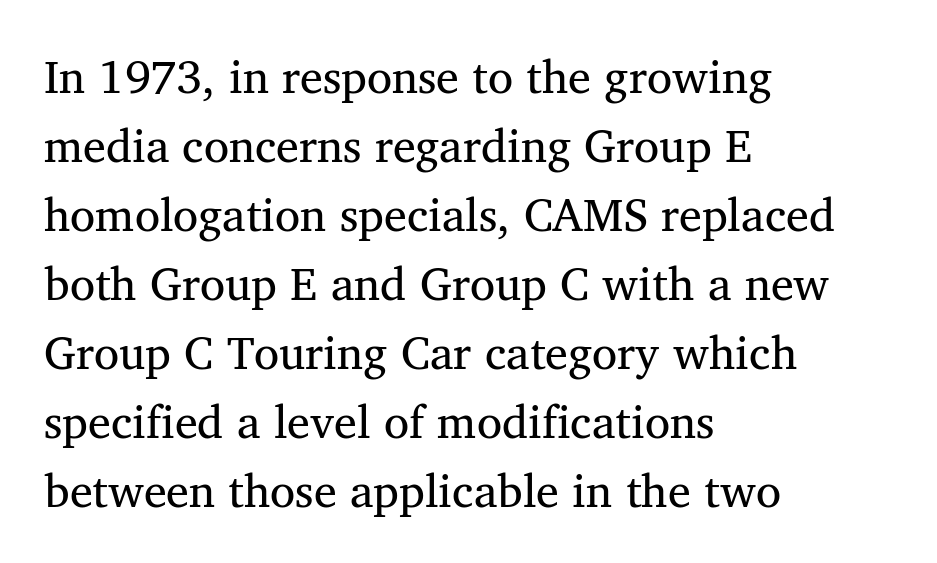
Q: Is the text bold? A: No.
Q: Is the text italic (slanted)? A: No, it is upright.
Q: Is the typeface a serif or a sans-serif typeface? A: Serif.
Q: Is the text underlined? A: No.
Q: How is the paragraph aligned? A: Left-aligned.
Q: Is the spacing between letters normal or unusually wide? A: Normal.
Q: Is the spacing between lines tight, normal or loose? A: Normal.
Q: Width (condensed, normal, or wide)? A: Normal.
Q: Stroke contrast? A: Medium.
Q: x-height? A: Medium.
Q: Monospaced? A: No.
